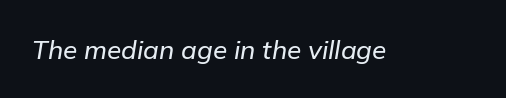
{"italic": "yes", "lean": "right", "slant_degrees": 9, "underline": "no", "letter_spacing": "normal", "letter_spacing_em": 0.0, "glyph_px": 26}
